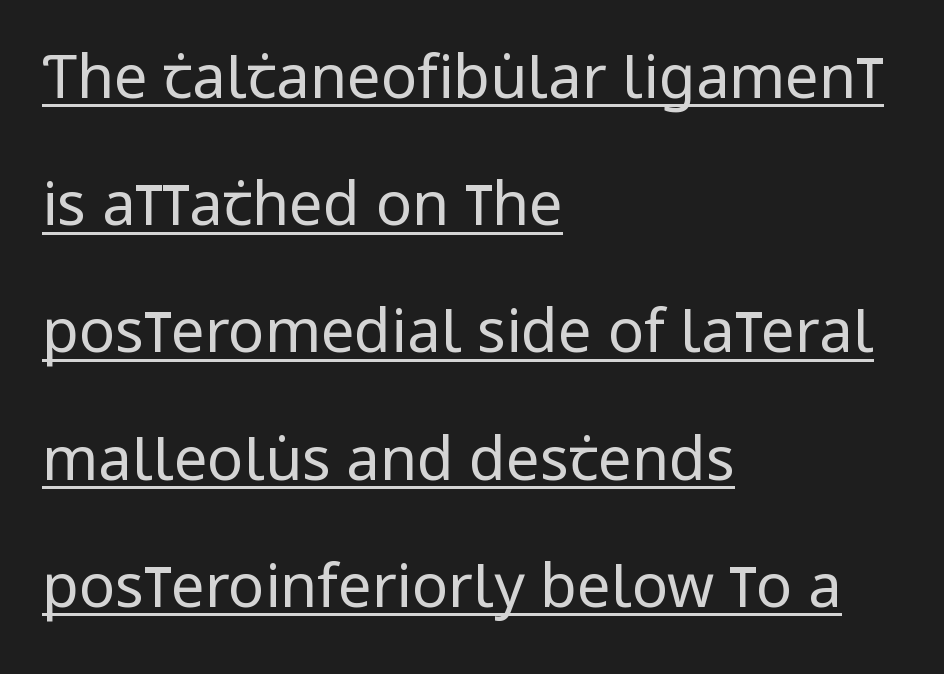
{"serif": "no", "italic": "no", "bold": "no", "weight": "regular", "width": "condensed", "stroke_contrast": "low", "x_height": "large", "monospaced": "no", "underline": "yes", "align": "left", "line_spacing": "loose", "line_spacing_ratio": 2.12, "letter_spacing": "normal", "letter_spacing_em": 0.0, "glyph_px": 60}
